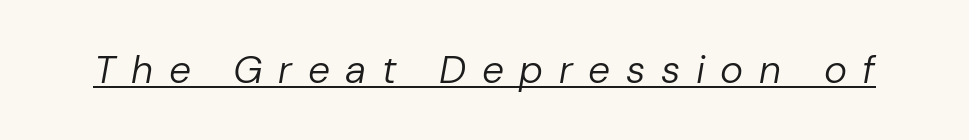
These glyphs show unthickened strokes, regular width or finer. These lines have a slow, spaced-out rhythm from letter to letter. The lettering tilts uniformly, giving the passage an italic look. Underlining? Definitely there. Note the varied advance widths — an 'i' is clearly narrower than an 'm'.
